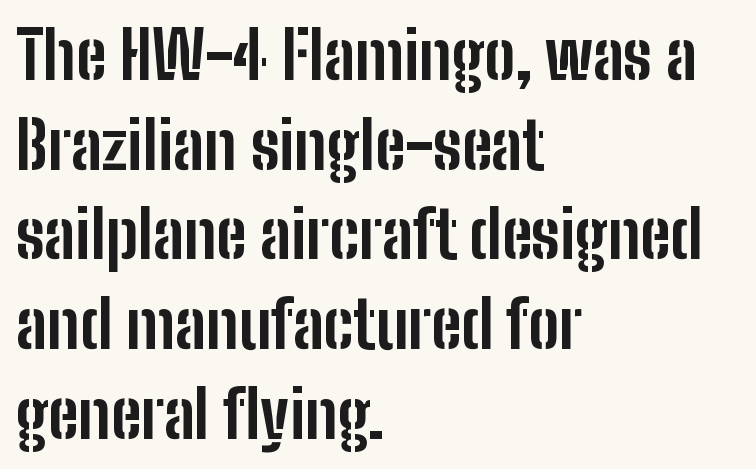
There is no visible air inserted between adjacent glyphs. Bold? Absolutely — the strokes are thick and heavy. Check under the words: just untouched page. Casual observation: everything's shoved over to the left. Posture: upright roman.
